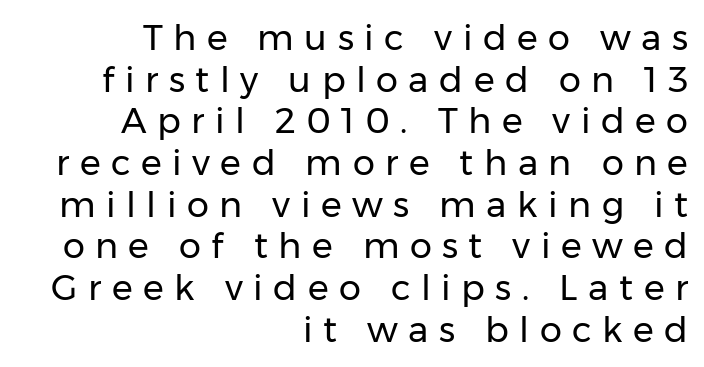
Q: Is the text bold? A: No.
Q: Is the text italic (slanted)? A: No, it is upright.
Q: Is the typeface a serif or a sans-serif typeface? A: Sans-serif.
Q: Is the text underlined? A: No.
Q: How is the paragraph aligned? A: Right-aligned.
Q: Is the spacing between letters normal or unusually wide? A: Unusually wide.
Q: Width (condensed, normal, or wide)? A: Normal.
Q: Stroke contrast? A: Low.
Q: x-height? A: Medium.
Q: Monospaced? A: No.
